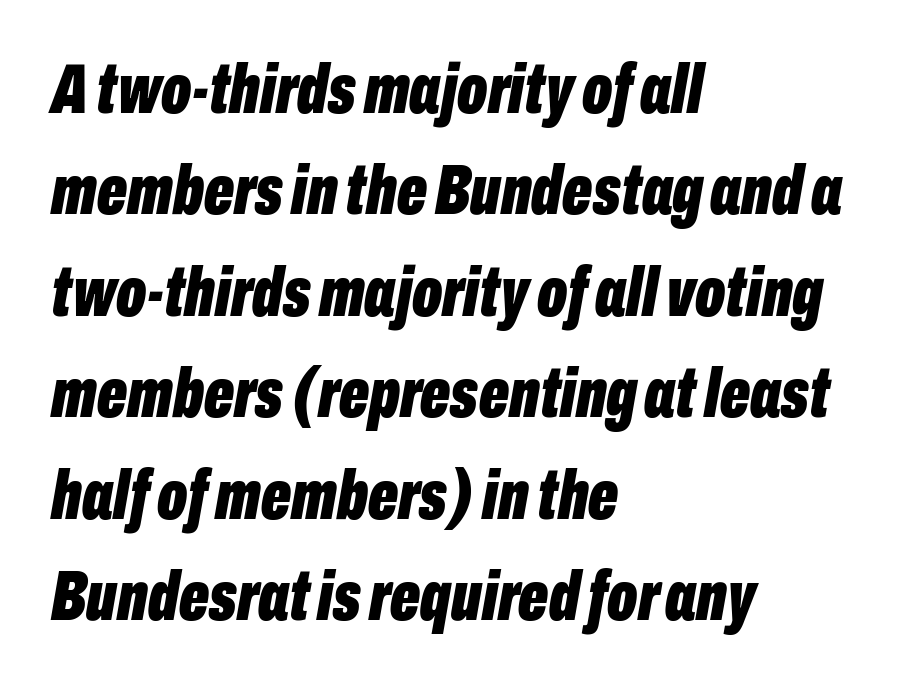
The image shows 70 px bold, condensed type, italic (leaning right); set left-aligned, normal line spacing (1.45x), normal letter spacing, not underlined; low stroke contrast and a medium x-height.
